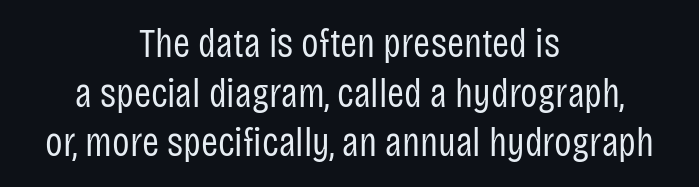
The image shows 41 px regular-weight, condensed sans-serif type, upright; set centered, line spacing 1.21x, normal letter spacing, not underlined; low stroke contrast and a large x-height.
